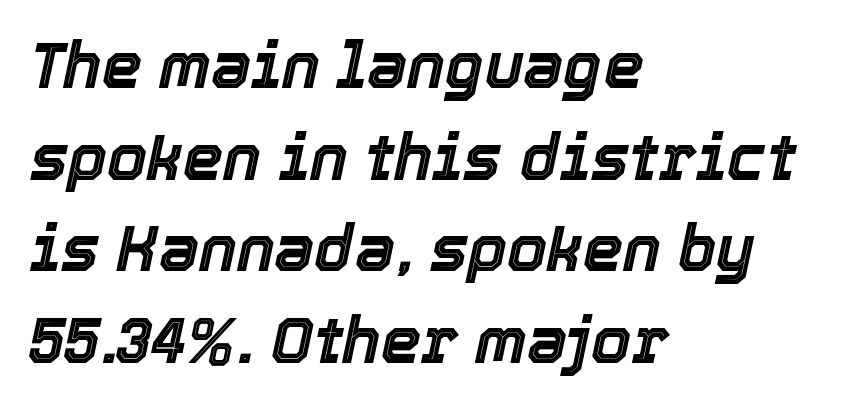
{"italic": "yes", "lean": "right", "slant_degrees": 12, "width": "normal", "x_height": "medium", "monospaced": "no", "underline": "no", "align": "left", "line_spacing": "normal", "line_spacing_ratio": 1.43, "letter_spacing": "normal", "letter_spacing_em": 0.0, "glyph_px": 64}
